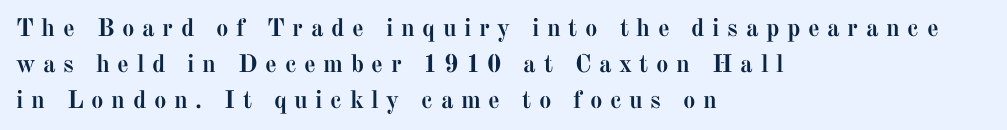
{"italic": "no", "bold": "yes", "underline": "no", "align": "left", "line_spacing": "normal", "line_spacing_ratio": 1.44, "letter_spacing": "wide", "letter_spacing_em": 0.3, "glyph_px": 25}
